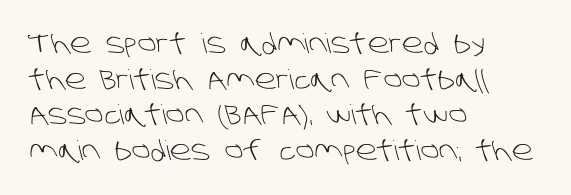
{"bold": "no", "underline": "no", "align": "left", "line_spacing": "normal", "line_spacing_ratio": 1.32, "letter_spacing": "normal", "letter_spacing_em": 0.0, "glyph_px": 27}
